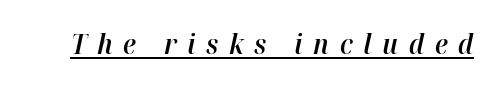
Q: Is the text bold? A: Semi-bold.
Q: Is the text italic (slanted)? A: Yes, it leans right by about 12 degrees.
Q: Is the text underlined? A: Yes.
Q: Is the spacing between letters normal or unusually wide? A: Unusually wide.
Q: Width (condensed, normal, or wide)? A: Normal.
Q: Stroke contrast? A: High.
Q: x-height? A: Medium.
Q: Monospaced? A: No.
